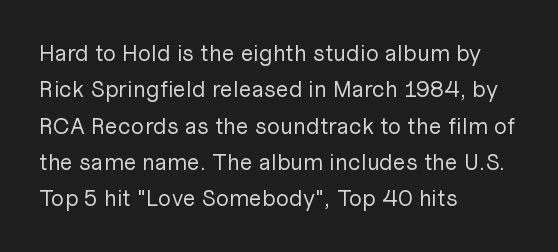
{"italic": "no", "bold": "no", "underline": "no", "align": "left", "line_spacing": "normal", "line_spacing_ratio": 1.58, "letter_spacing": "normal", "letter_spacing_em": 0.0, "glyph_px": 23}
